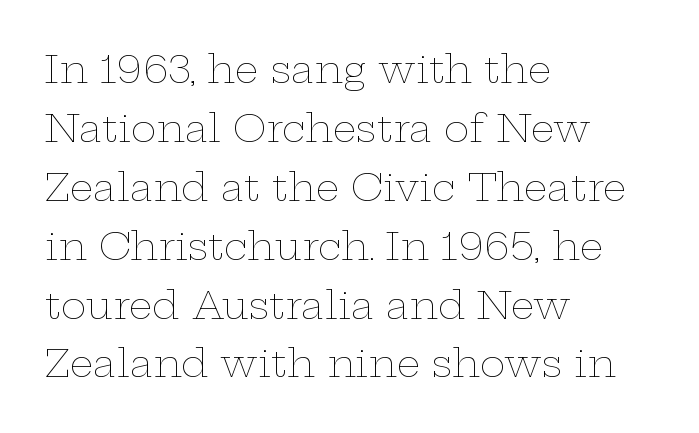
The cut favours lightness, reaching ordinary text weight at its darkest. The paragraph has a hard left edge and a soft right edge. A typesetter would call this leading conventional body-copy spacing. Does the lettering tilt? It doesn't — this is upright. Think of a printed novel: that variable character pitch is what you see here.
